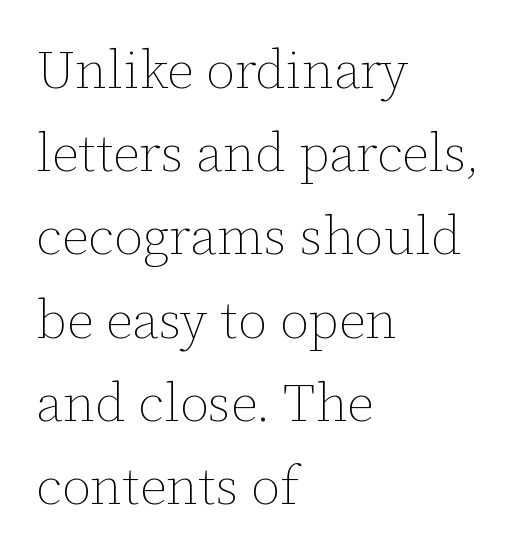
{"italic": "no", "bold": "no", "weight": "thin", "width": "normal", "stroke_contrast": "low", "x_height": "medium", "monospaced": "no", "underline": "no", "align": "left", "line_spacing": "normal", "line_spacing_ratio": 1.57, "letter_spacing": "normal", "letter_spacing_em": 0.0, "glyph_px": 53}
